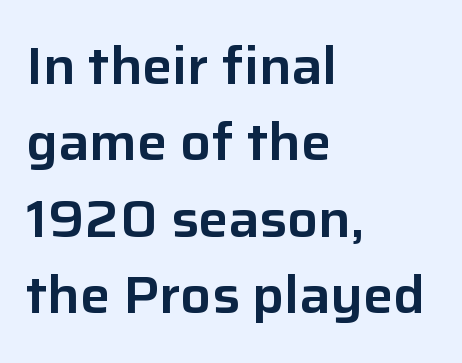
The image shows 51 px sans-serif type, upright; set left-aligned, normal line spacing (1.5x), normal letter spacing, not underlined; low stroke contrast and a medium x-height.
